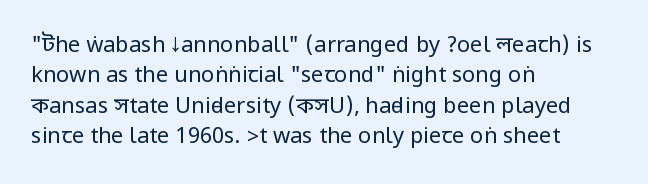
A quiet, ordinary-to-light weight characterises the typeface. The text block is weighted toward the left margin, trailing off unevenly rightward. This rendering leaves character spacing at its baseline value. Characters remain perfectly vertical along every line. The strip under each line holds only bare page.
